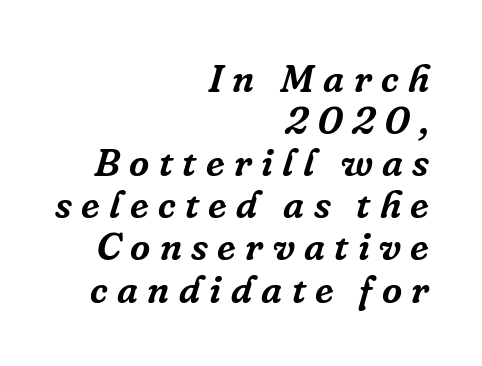
Q: Is the text italic (slanted)? A: Yes, it leans right by about 16 degrees.
Q: Is the typeface a serif or a sans-serif typeface? A: Serif.
Q: Is the text underlined? A: No.
Q: How is the paragraph aligned? A: Right-aligned.
Q: Is the spacing between letters normal or unusually wide? A: Unusually wide.
Q: Is the spacing between lines tight, normal or loose? A: Tight.
Q: Width (condensed, normal, or wide)? A: Normal.
Q: Stroke contrast? A: Low.
Q: x-height? A: Medium.
Q: Monospaced? A: No.
